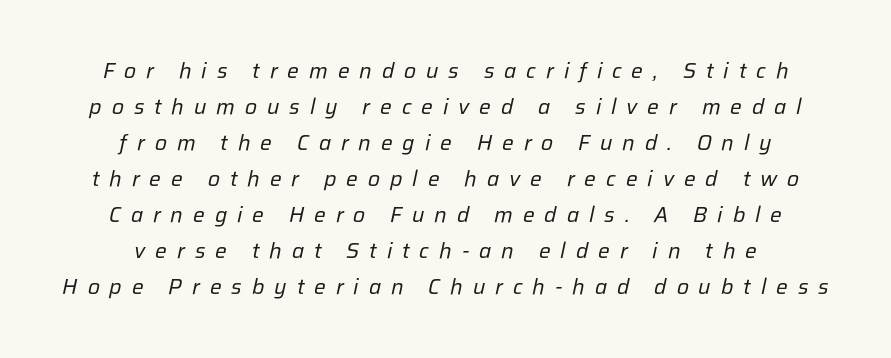
{"italic": "yes", "lean": "right", "slant_degrees": 12, "bold": "no", "underline": "no", "align": "center", "line_spacing": "normal", "line_spacing_ratio": 1.64, "letter_spacing": "wide", "letter_spacing_em": 0.45, "glyph_px": 22}
